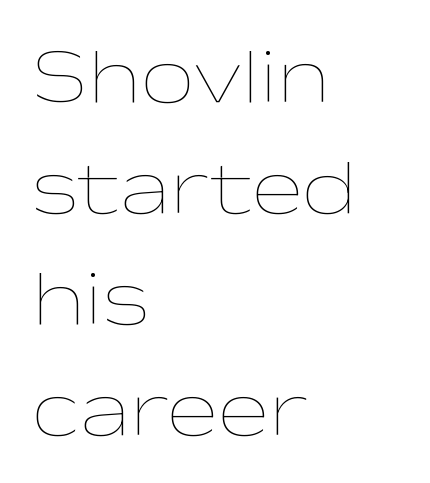
The image shows 77 px thin, wide type, upright; set left-aligned, normal line spacing (1.44x), normal letter spacing, not underlined; low stroke contrast and a medium x-height.
